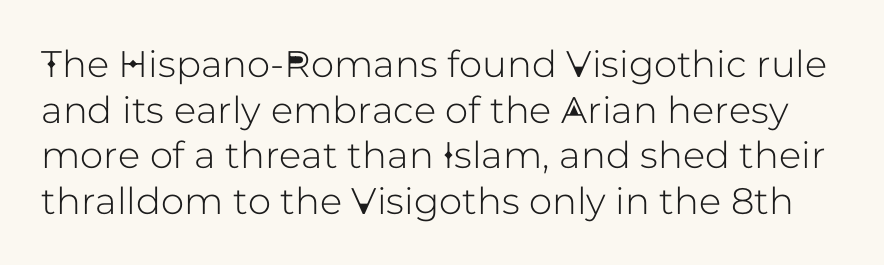
{"serif": "no", "italic": "no", "width": "normal", "stroke_contrast": "low", "x_height": "medium", "monospaced": "no", "underline": "no", "line_spacing_ratio": 1.23, "letter_spacing": "normal", "letter_spacing_em": 0.0, "glyph_px": 37}
